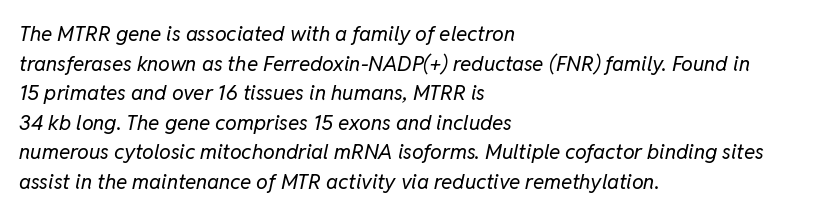
The image shows 21 px text type, italic (leaning right); set left-aligned, normal line spacing (1.41x), normal letter spacing, not underlined.
